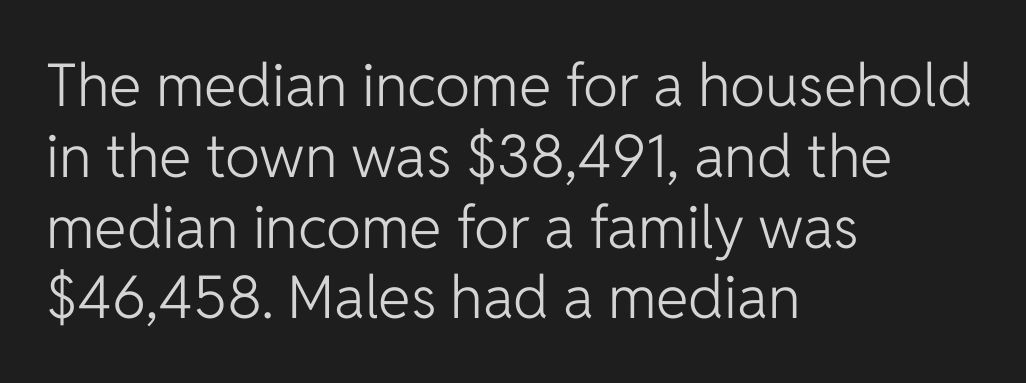
{"serif": "no", "italic": "no", "bold": "no", "weight": "light", "width": "normal", "stroke_contrast": "low", "x_height": "medium", "monospaced": "no", "underline": "no", "align": "left", "line_spacing_ratio": 1.2, "letter_spacing": "normal", "letter_spacing_em": 0.0, "glyph_px": 59}
